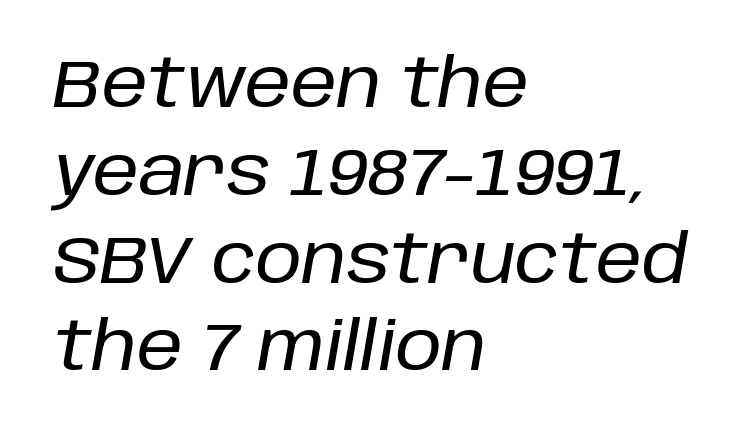
Q: Is the text italic (slanted)? A: Yes, it leans right by about 10 degrees.
Q: Is the text underlined? A: No.
Q: How is the paragraph aligned? A: Left-aligned.
Q: Is the spacing between letters normal or unusually wide? A: Normal.
Q: Is the spacing between lines tight, normal or loose? A: Normal.
Q: Width (condensed, normal, or wide)? A: Normal.
Q: Stroke contrast? A: Low.
Q: x-height? A: Large.
Q: Monospaced? A: No.
